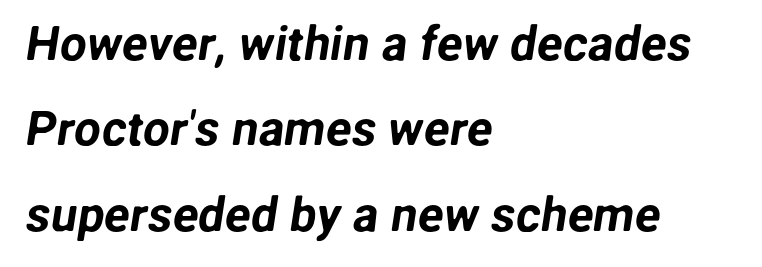
Q: Is the typeface a serif or a sans-serif typeface? A: Sans-serif.
Q: Is the text underlined? A: No.
Q: How is the paragraph aligned? A: Left-aligned.
Q: Is the spacing between letters normal or unusually wide? A: Normal.
Q: Width (condensed, normal, or wide)? A: Normal.
Q: Stroke contrast? A: Low.
Q: x-height? A: Medium.
Q: Monospaced? A: No.
